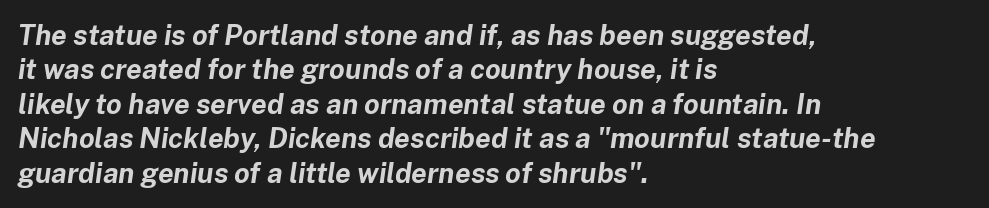
The image shows 28 px bold type, italic (leaning right); set left-aligned, line spacing 1.23x, normal letter spacing, not underlined; low stroke contrast and a medium x-height.
